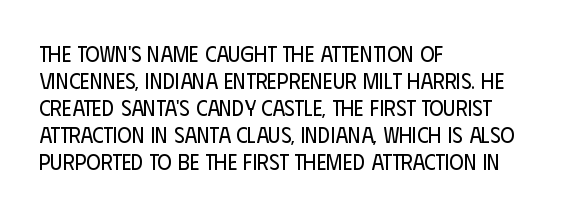
Beneath every word, the page is bare. The lettering holds an erect, upright posture throughout. Caption: face not bold, strokes unweighted. The gaps between neighbouring characters are ordinary and unremarkable.
